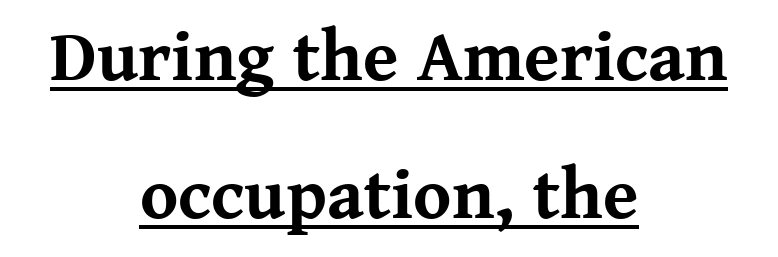
The string is rendered with underlining switched on. The passage shown is typeset with a serif family. The typesetting leans heavy: a genuine bold. The rendering uses a large line-height, opening up the rows. The lettering holds an erect, upright posture throughout.
